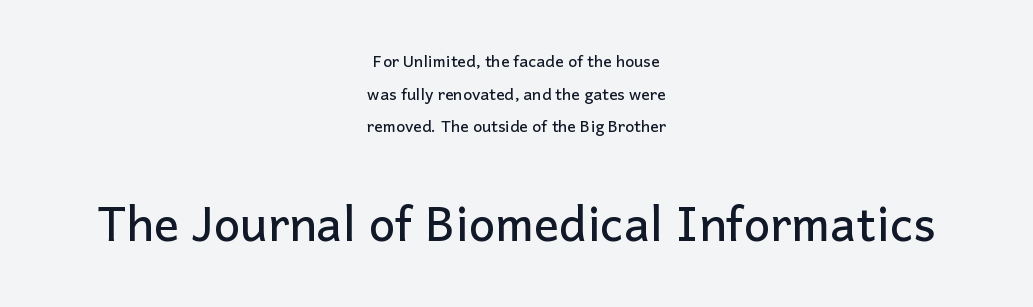
Q: Is the text italic (slanted)? A: No, it is upright.
Q: Is the typeface a serif or a sans-serif typeface? A: Sans-serif.
Q: Is the text underlined? A: No.
Q: How is the paragraph aligned? A: Centered.
Q: Is the spacing between letters normal or unusually wide? A: Normal.
Q: Is the spacing between lines tight, normal or loose? A: Loose.
Q: Which block of text is set in a larger size, the first (top) or the second (bottom)? A: The second (bottom) one.
Q: Width (condensed, normal, or wide)? A: Normal.
Q: Stroke contrast? A: Low.
Q: x-height? A: Medium.
Q: Monospaced? A: No.
